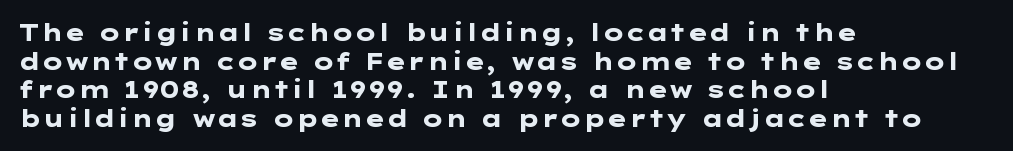
{"italic": "no", "bold": "yes", "underline": "no", "align": "left", "line_spacing_ratio": 1.24, "letter_spacing": "normal", "letter_spacing_em": 0.0, "glyph_px": 23}
